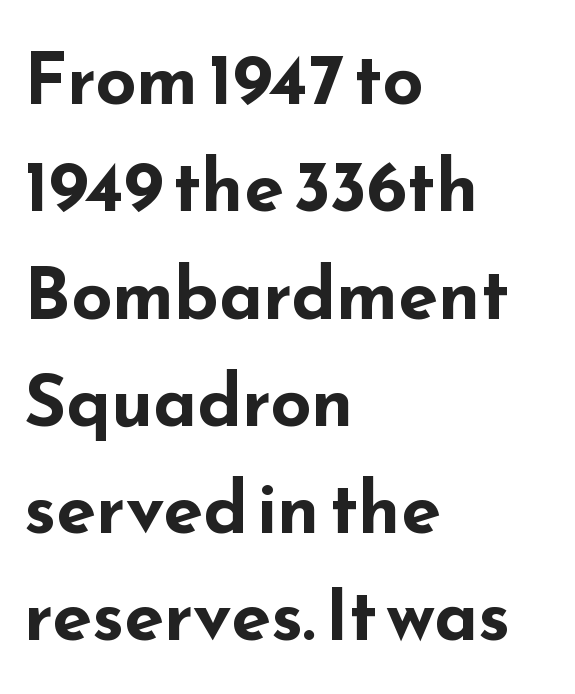
The image shows 72 px bold, wide sans-serif type, upright; set left-aligned, normal line spacing (1.49x), normal letter spacing, not underlined; low stroke contrast and a small x-height.
